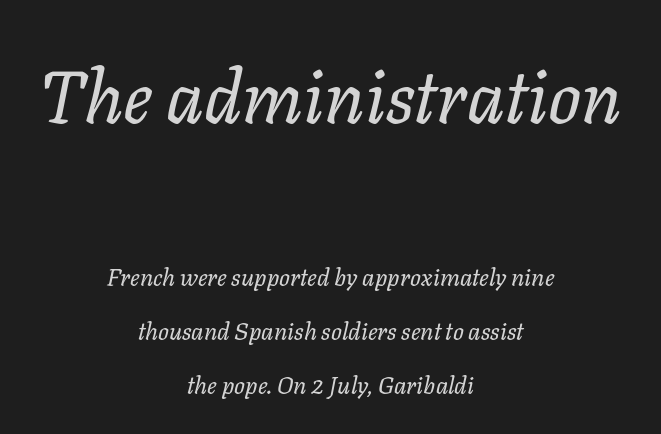
The image shows 73 px regular-weight type, italic (leaning right); set centered, loose line spacing (2.25x), normal letter spacing, not underlined; the first (top) block is 3.04x larger; low stroke contrast and a medium x-height.
